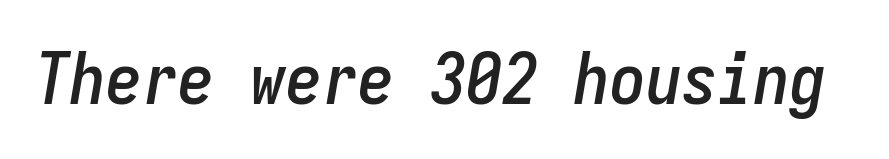
Q: Is the text italic (slanted)? A: Yes, it leans right by about 9 degrees.
Q: Is the text underlined? A: No.
Q: Is the spacing between letters normal or unusually wide? A: Normal.
Q: Width (condensed, normal, or wide)? A: Condensed.
Q: Stroke contrast? A: Low.
Q: x-height? A: Medium.
Q: Monospaced? A: Yes.
